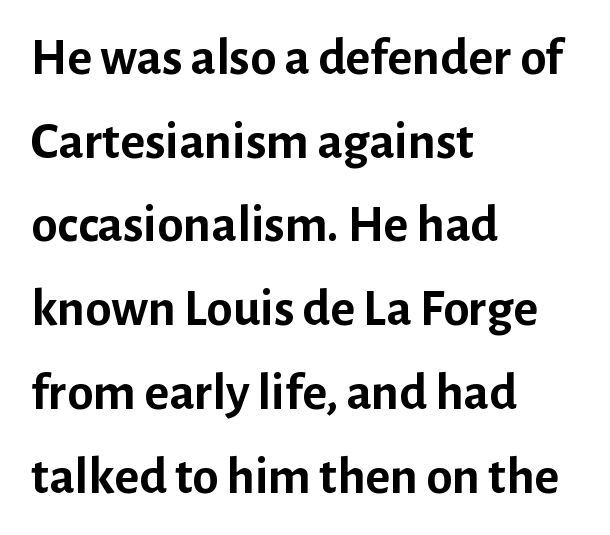
The image shows 53 px semibold sans-serif type, upright; set left-aligned, normal line spacing (1.58x), normal letter spacing, not underlined; low stroke contrast and a medium x-height.
